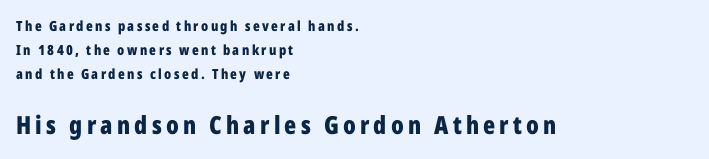
{"italic": "no", "bold": "yes", "underline": "no", "align": "left", "line_spacing": "normal", "line_spacing_ratio": 1.7, "larger_block": "second", "size_ratio": 1.79, "glyph_px": 25}
